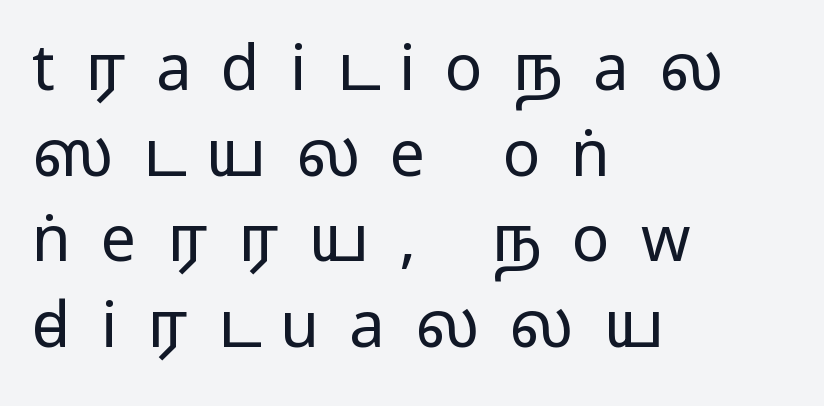
The rag falls on the right side of this text block. Vertical spacing — default. When letters stand straight like this, we call the style roman or upright. A typesetter would call this proportional, since set widths differ per character. A bare baseline throughout the passage.
